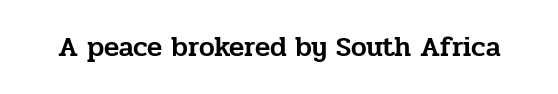
The image shows 28 px serif type, upright; set normal letter spacing, not underlined; low stroke contrast and a medium x-height.
